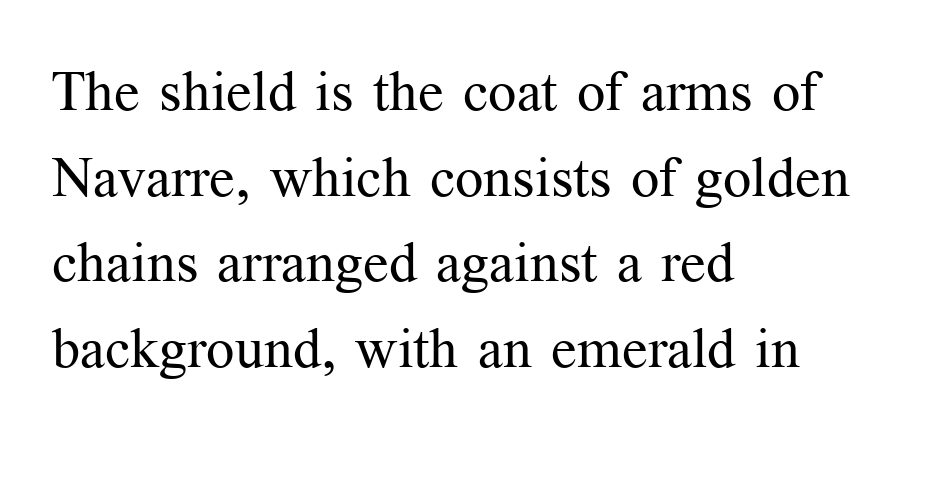
The image shows 56 px regular-weight serif type, upright; set left-aligned, normal line spacing (1.53x), normal letter spacing, not underlined; medium stroke contrast and a medium x-height.
